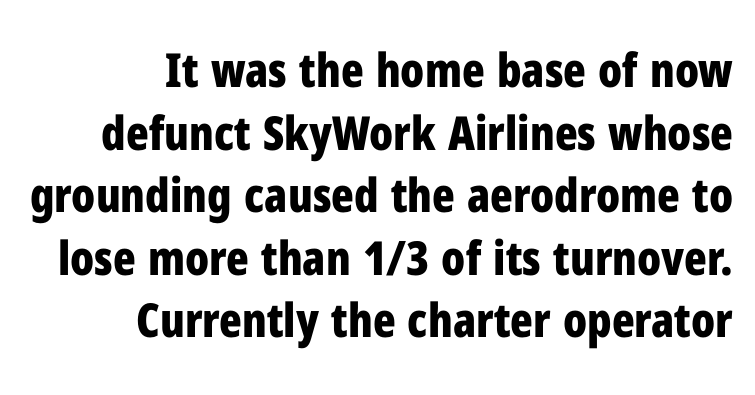
{"serif": "no", "italic": "no", "bold": "yes", "weight": "bold", "width": "condensed", "stroke_contrast": "low", "x_height": "medium", "monospaced": "no", "underline": "no", "align": "right", "line_spacing": "normal", "line_spacing_ratio": 1.33, "letter_spacing": "normal", "letter_spacing_em": 0.0, "glyph_px": 47}
